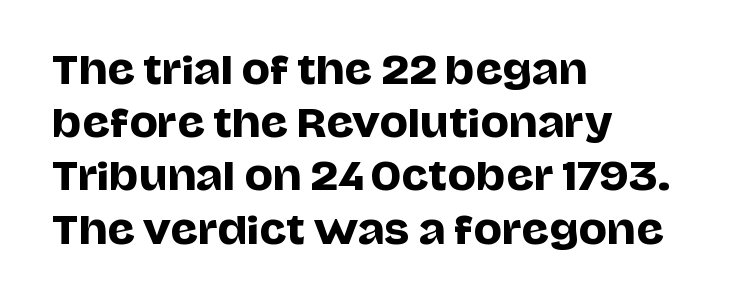
The image shows 38 px sans-serif type, upright; set left-aligned, normal line spacing (1.4x), normal letter spacing, not underlined; low stroke contrast and a large x-height.
